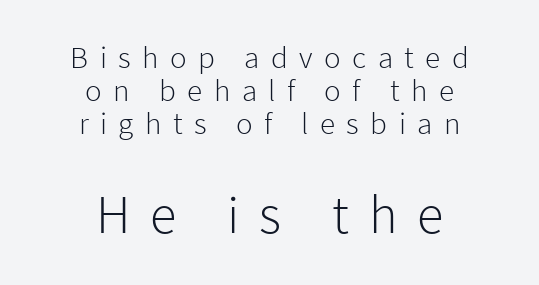
{"serif": "no", "italic": "no", "bold": "no", "weight": "light", "width": "normal", "stroke_contrast": "low", "x_height": "medium", "monospaced": "no", "underline": "no", "align": "center", "line_spacing": "tight", "line_spacing_ratio": 1.06, "letter_spacing": "wide", "letter_spacing_em": 0.37, "larger_block": "second", "size_ratio": 1.74, "glyph_px": 54}
